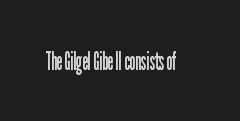
The image shows 25 px text type, upright; set normal letter spacing, not underlined.
